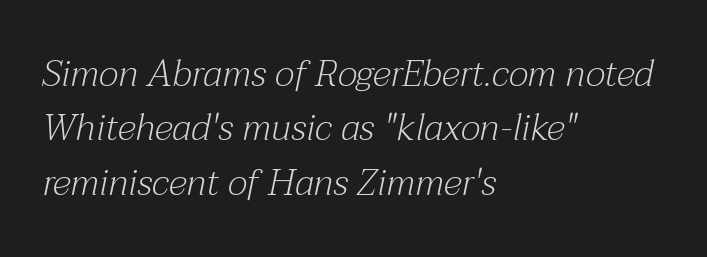
The image shows 37 px light serif type, italic (leaning right); set left-aligned, normal line spacing (1.47x), normal letter spacing, not underlined; medium stroke contrast and a medium x-height.
